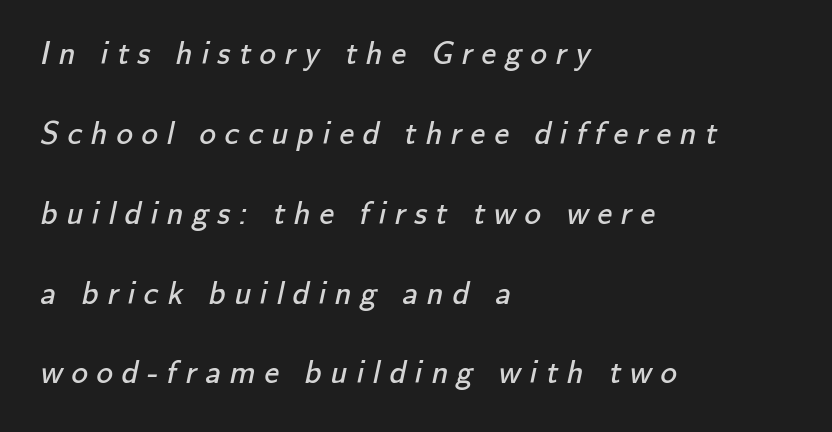
The image shows 33 px regular-weight sans-serif type; set left-aligned, loose line spacing (2.42x), unusually wide letter spacing (+0.26 em), not underlined; low stroke contrast and a small x-height.
